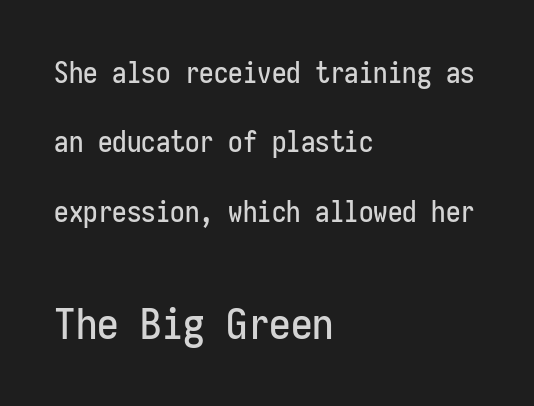
The image shows 43 px condensed sans-serif type, upright, monospaced; set left-aligned, loose line spacing (2.39x), normal letter spacing, not underlined; the second (bottom) block is 1.48x larger; low stroke contrast and a medium x-height.
